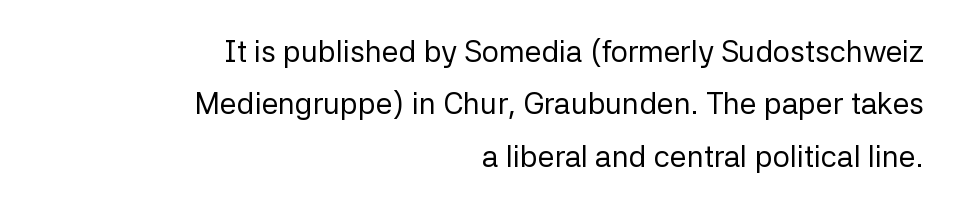
{"serif": "no", "italic": "no", "bold": "no", "weight": "regular", "width": "normal", "stroke_contrast": "low", "x_height": "medium", "monospaced": "no", "underline": "no", "align": "right", "line_spacing_ratio": 1.75, "letter_spacing": "normal", "letter_spacing_em": 0.0, "glyph_px": 30}
